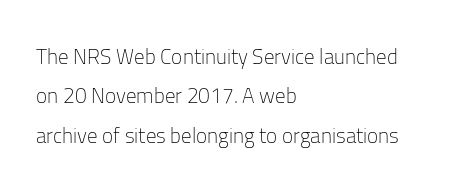
The image shows 21 px text type, upright; set left-aligned, line spacing 1.88x, normal letter spacing, not underlined.
